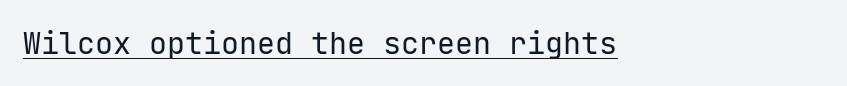
{"serif": "no", "italic": "no", "bold": "no", "weight": "regular", "width": "normal", "stroke_contrast": "low", "x_height": "medium", "underline": "yes", "align": "left", "letter_spacing": "normal", "letter_spacing_em": 0.0, "glyph_px": 30}
